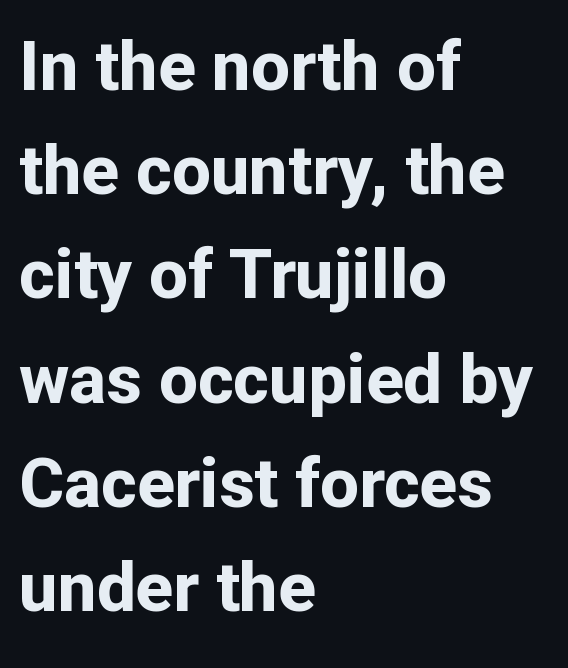
The image shows 69 px bold sans-serif type, upright; set left-aligned, normal line spacing (1.51x), normal letter spacing, not underlined; low stroke contrast and a medium x-height.
